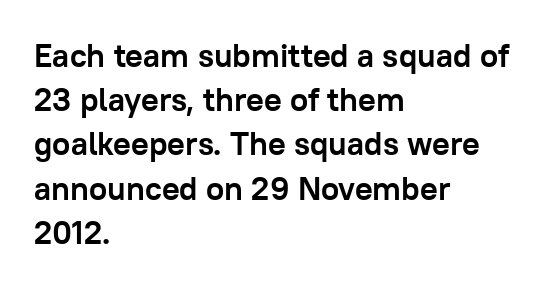
{"serif": "no", "italic": "no", "bold": "yes", "weight": "semibold", "width": "normal", "stroke_contrast": "low", "x_height": "medium", "monospaced": "no", "underline": "no", "align": "left", "line_spacing": "normal", "line_spacing_ratio": 1.34, "letter_spacing": "normal", "letter_spacing_em": 0.0, "glyph_px": 33}
